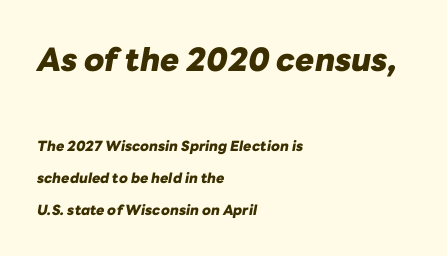
The image shows 32 px heavy type, italic (leaning right); set left-aligned, loose line spacing (2.29x), normal letter spacing, not underlined; the first (top) block is 2.29x larger; low stroke contrast and a medium x-height.
